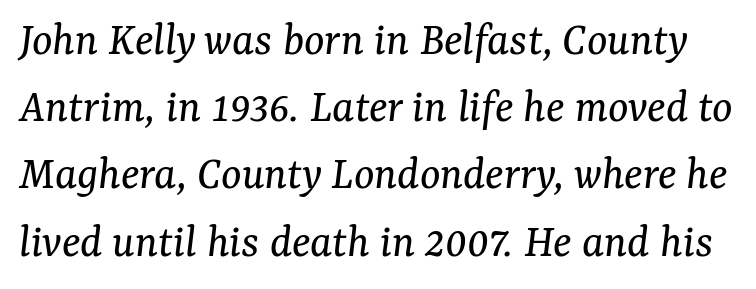
Q: Is the text bold? A: No.
Q: Is the text italic (slanted)? A: Yes, it leans right by about 7 degrees.
Q: Is the typeface a serif or a sans-serif typeface? A: Serif.
Q: Is the text underlined? A: No.
Q: Is the spacing between letters normal or unusually wide? A: Normal.
Q: Is the spacing between lines tight, normal or loose? A: Normal.
Q: Width (condensed, normal, or wide)? A: Normal.
Q: Stroke contrast? A: Medium.
Q: x-height? A: Medium.
Q: Monospaced? A: No.
